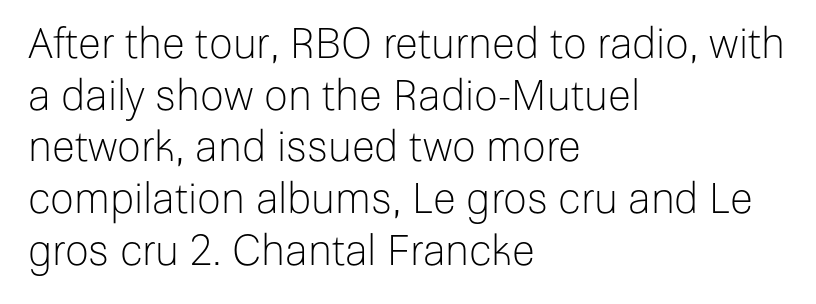
These lines were composed using upright roman letters. Bare-footed words on every line. No chunkiness to these letters — they're not bold. Each letter keeps its own natural width here, so spacing adapts to shape.
